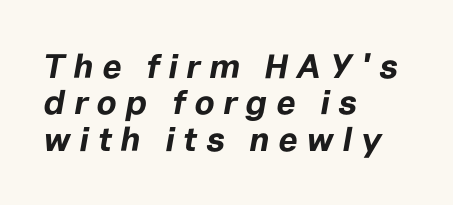
{"italic": "yes", "lean": "right", "slant_degrees": 10, "bold": "yes", "weight": "bold", "width": "normal", "stroke_contrast": "low", "x_height": "medium", "monospaced": "no", "underline": "no", "align": "left", "line_spacing": "tight", "line_spacing_ratio": 1.07, "letter_spacing": "wide", "letter_spacing_em": 0.26, "glyph_px": 34}
